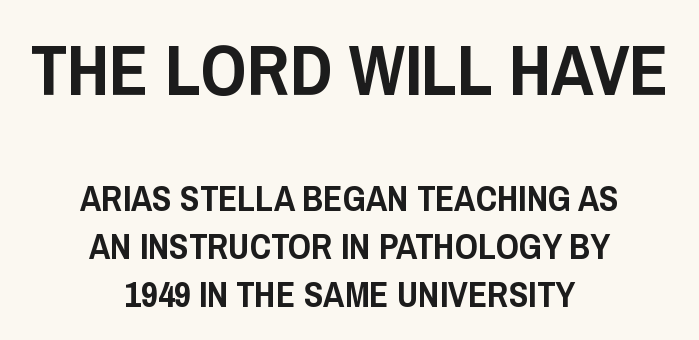
{"serif": "no", "italic": "no", "width": "condensed", "stroke_contrast": "low", "x_height": "large", "monospaced": "no", "underline": "no", "align": "center", "line_spacing": "normal", "line_spacing_ratio": 1.33, "letter_spacing": "normal", "letter_spacing_em": 0.0, "larger_block": "first", "size_ratio": 2.0, "glyph_px": 72}
